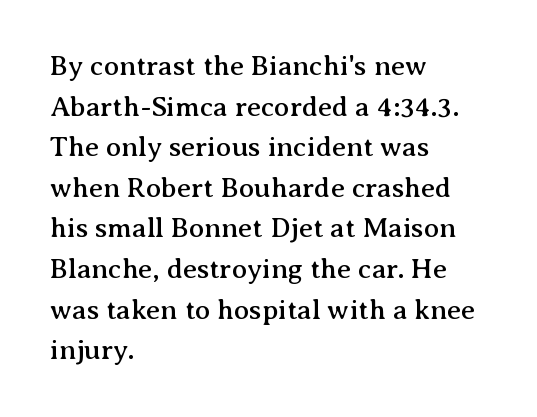
The specimen reads as upright at a glance. The gap between lines stays unmarked. The rendering uses natural spacing where letterforms have individual widths. Inter-character spacing is left at the font's built-in metrics. Examine the stroke ends and you'll spot serifs. Does the leading feel generous? No, just average.
